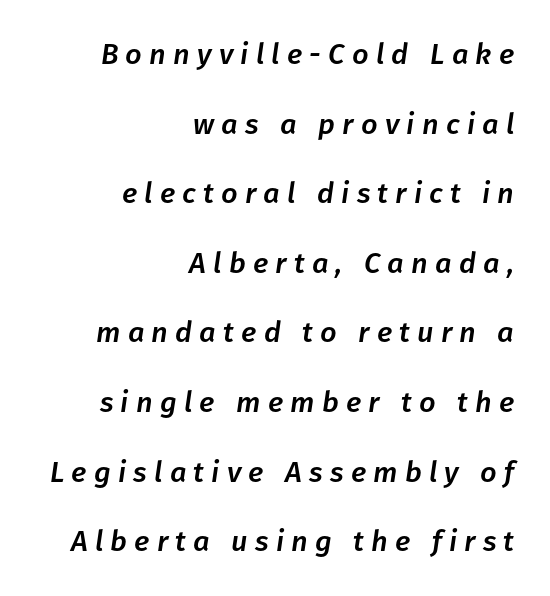
Display-style spreading of the glyphs; the letterfit is very open. Descenders hang freely into open space. Vertical spacing — loose. Varying glyph widths throughout — classic text-font behaviour.
